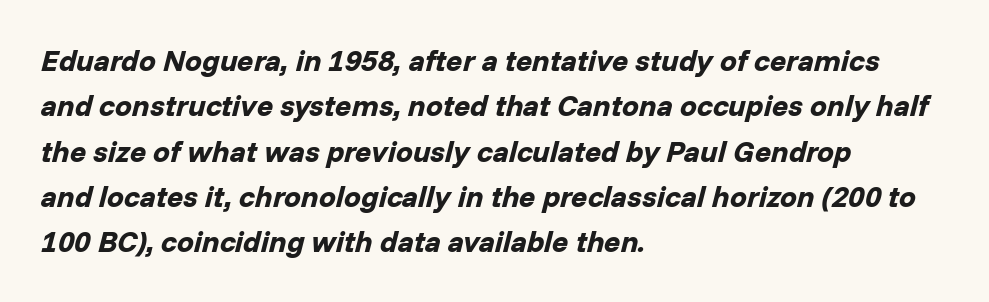
The image shows 30 px bold type, italic (leaning right); set left-aligned, normal line spacing (1.51x), normal letter spacing, not underlined; low stroke contrast and a medium x-height.
